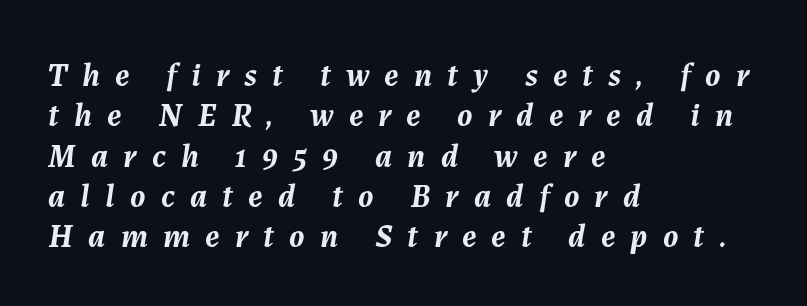
{"italic": "yes", "lean": "right", "slant_degrees": 7, "bold": "yes", "weight": "semibold", "width": "normal", "stroke_contrast": "medium", "x_height": "medium", "monospaced": "no", "underline": "no", "align": "left", "line_spacing_ratio": 1.22, "letter_spacing": "wide", "letter_spacing_em": 0.46, "glyph_px": 33}
